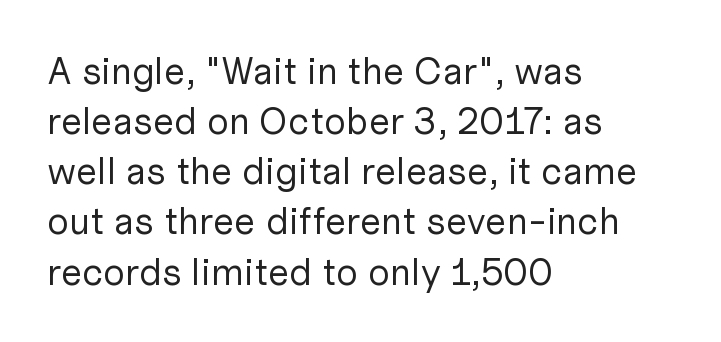
{"serif": "no", "italic": "no", "bold": "no", "weight": "regular", "width": "normal", "stroke_contrast": "low", "x_height": "medium", "monospaced": "no", "underline": "no", "align": "left", "line_spacing": "normal", "line_spacing_ratio": 1.32, "letter_spacing": "normal", "letter_spacing_em": 0.0, "glyph_px": 38}
